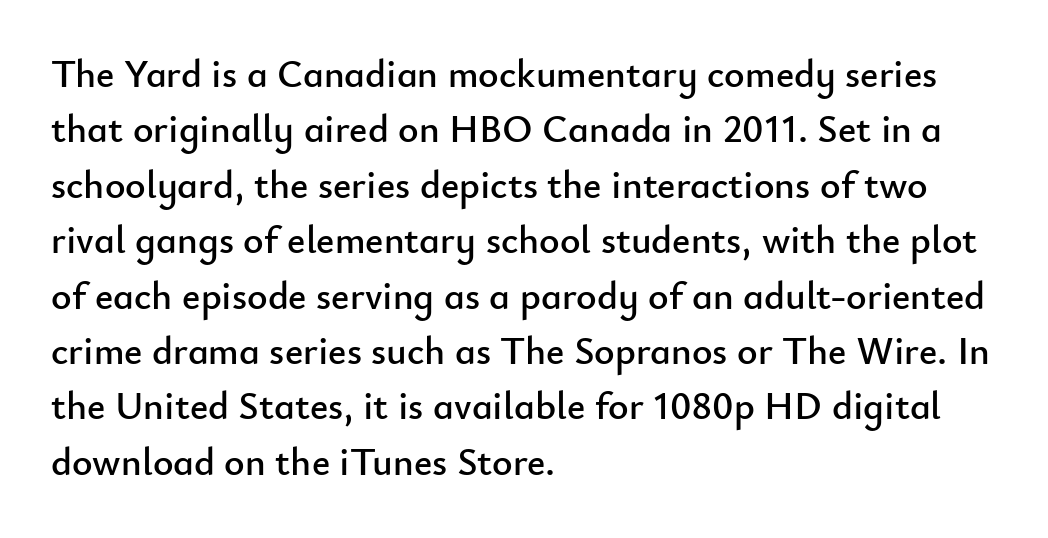
The image shows 39 px sans-serif type, upright; set left-aligned, normal line spacing (1.42x), normal letter spacing, not underlined; low stroke contrast and a small x-height.
